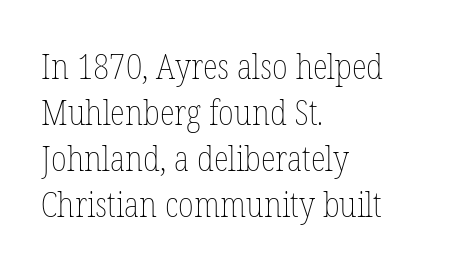
The image shows 35 px thin, condensed type, upright; set left-aligned, normal line spacing (1.31x), normal letter spacing, not underlined; low stroke contrast and a medium x-height.
